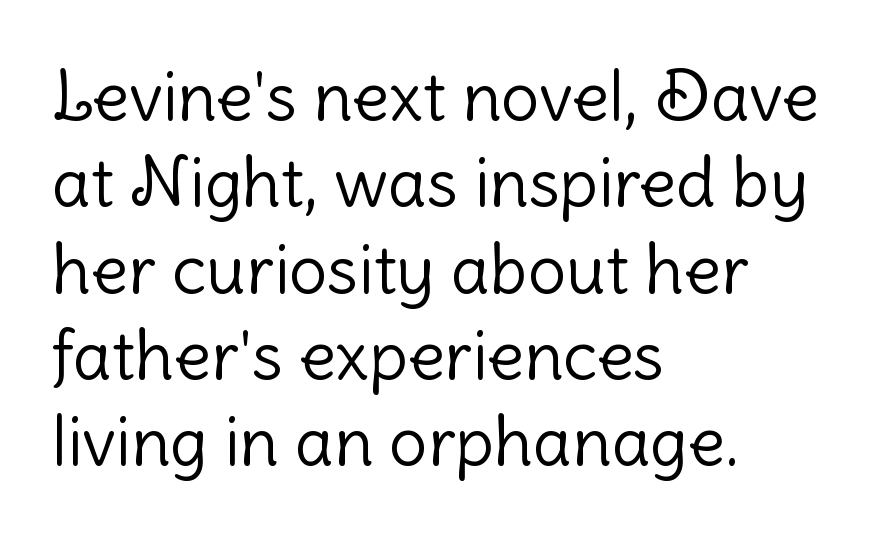
The lines sit at an ordinary, default distance from one another. The cut favours lightness, reaching ordinary text weight at its darkest. Does extra space separate the letters? No, they use regular spacing. Reading down the block, your eye returns to a fixed left position each line.
